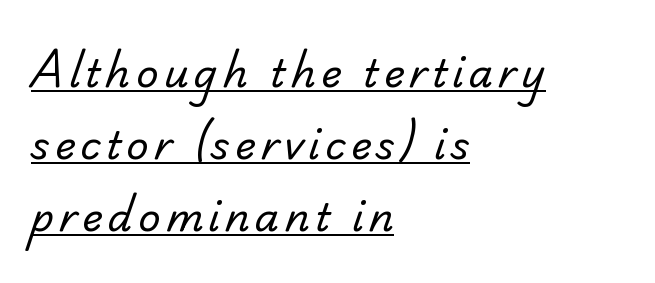
The image shows 39 px regular-weight serif type; set left-aligned, line spacing 1.85x, underlined; low stroke contrast and a small x-height.
